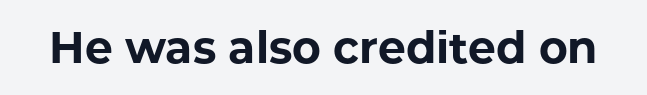
Q: Is the text bold? A: Yes.
Q: Is the text italic (slanted)? A: No, it is upright.
Q: Is the typeface a serif or a sans-serif typeface? A: Sans-serif.
Q: Is the text underlined? A: No.
Q: Is the spacing between letters normal or unusually wide? A: Normal.
Q: Width (condensed, normal, or wide)? A: Normal.
Q: Stroke contrast? A: Low.
Q: x-height? A: Medium.
Q: Monospaced? A: No.
